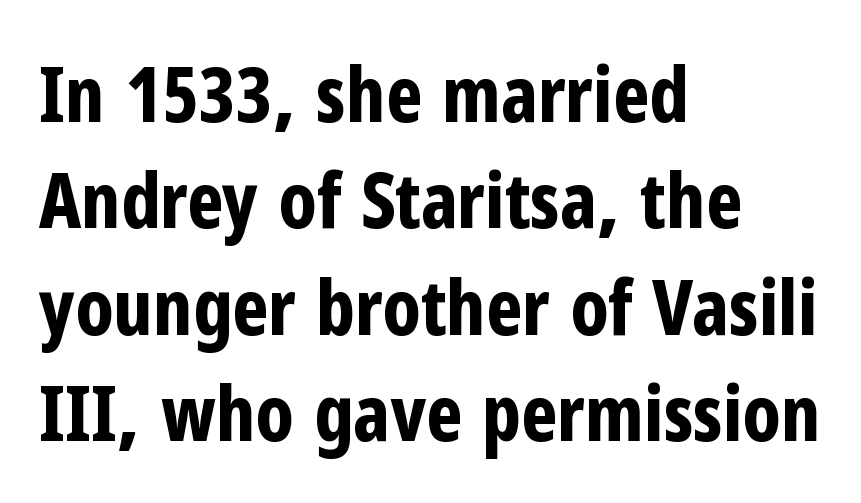
Every row of glyphs begins at an identical x-position on the left. Tall strokes in this sample are plumb rather than angled. Here the designer chose a conventional face with non-uniform glyph widths. The face used here is rendered with its standard letterfit.
